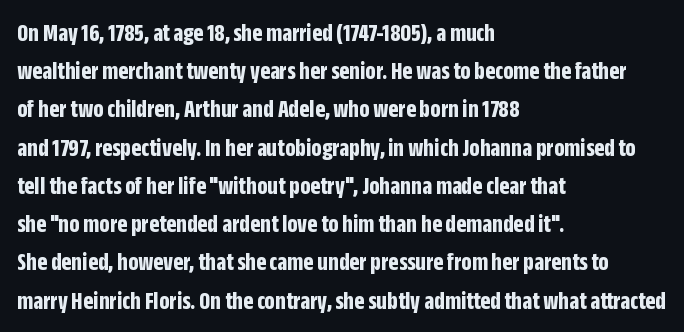
The image shows 26 px bold type, upright; set left-aligned, normal line spacing (1.47x), normal letter spacing, not underlined.
